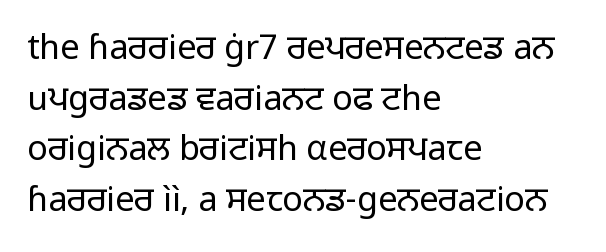
Beneath every word, the page is bare. The lines sit at an ordinary, default distance from one another. Think of a printed novel: that variable character pitch is what you see here. Observe the absence of serifs on each vertical stroke in this sample. Students, note that the glyphs here touch the page at normal intervals.
